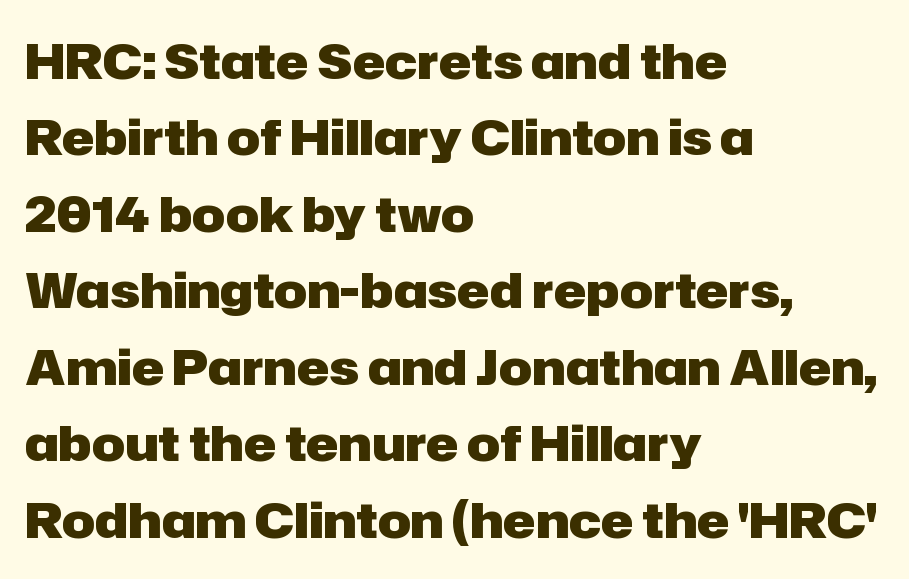
The passage shown has conventional tracking throughout. Nope, not italic — everything's standing straight. Regular leading. The space directly below the letters is spotless. Compared with a centered layout, this one pins lines to the left instead. A typesetter would call this proportional, since set widths differ per character.
